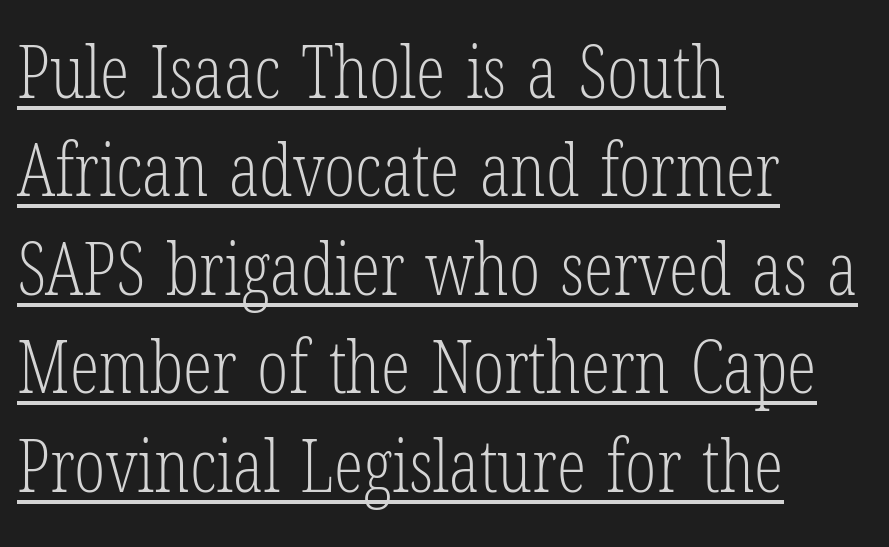
The image shows 74 px light, condensed serif type, upright; set left-aligned, normal line spacing (1.33x), normal letter spacing, underlined; low stroke contrast and a medium x-height.
